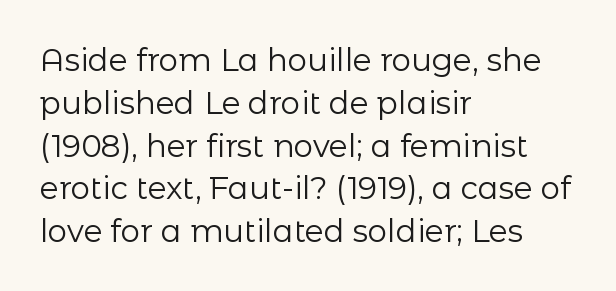
Short note: letters normally spaced. Leftover space on each line is placed entirely after the last word. Font category for this specimen: sans-serif. Think standard paragraph weight, or any step lighter than that.
